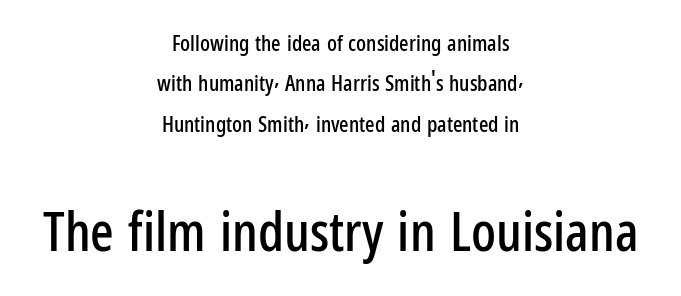
Compared with a flush-left layout, this one balances lines on the center instead. Posture: straight, roman, zero tilt. Rule under the text: the space is simply empty. Looks like regular typesetting: each glyph gets only the width it needs. The later block is typeset at a bigger size than the earlier block. There is no visible air inserted between adjacent glyphs.
